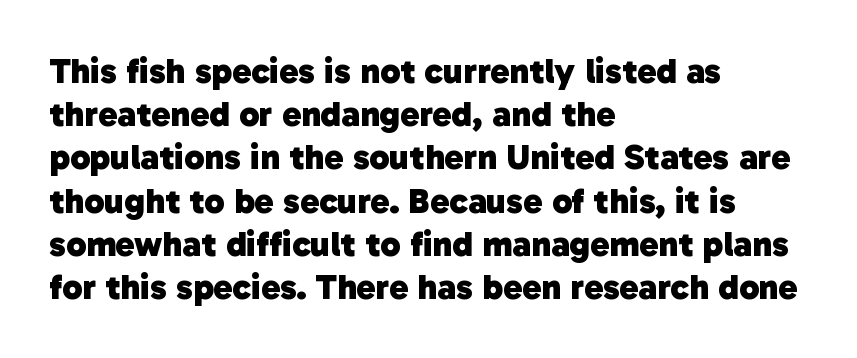
Q: Is the text bold? A: Yes.
Q: Is the typeface a serif or a sans-serif typeface? A: Sans-serif.
Q: Is the text underlined? A: No.
Q: How is the paragraph aligned? A: Left-aligned.
Q: Is the spacing between letters normal or unusually wide? A: Normal.
Q: Width (condensed, normal, or wide)? A: Normal.
Q: Stroke contrast? A: Low.
Q: x-height? A: Medium.
Q: Monospaced? A: No.
